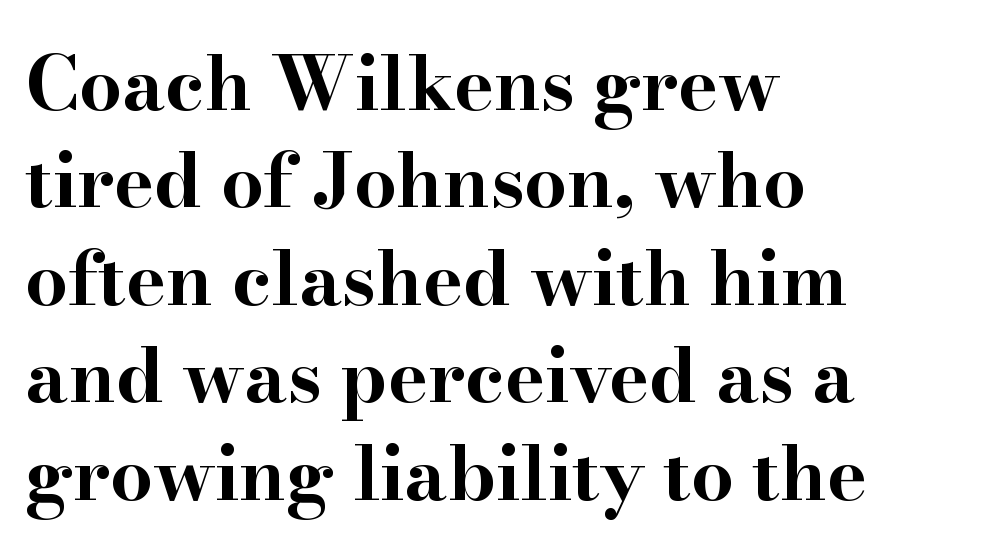
{"serif": "yes", "italic": "no", "bold": "yes", "weight": "bold", "width": "wide", "stroke_contrast": "high", "x_height": "small", "monospaced": "no", "underline": "no", "align": "left", "line_spacing": "normal", "line_spacing_ratio": 1.3, "letter_spacing": "normal", "letter_spacing_em": 0.0, "glyph_px": 75}
